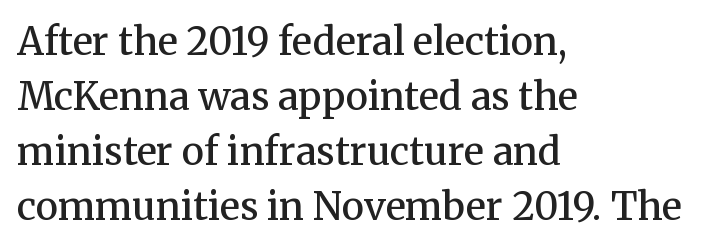
This block has exactly the height ordinary leading produces. The foot of each line stays bare and open. If you drew a line through each stem, it would be perfectly vertical. The line texture is even and compact thanks to regular tracking. These lines carry some extra weight — a demibold, not a full bold.
